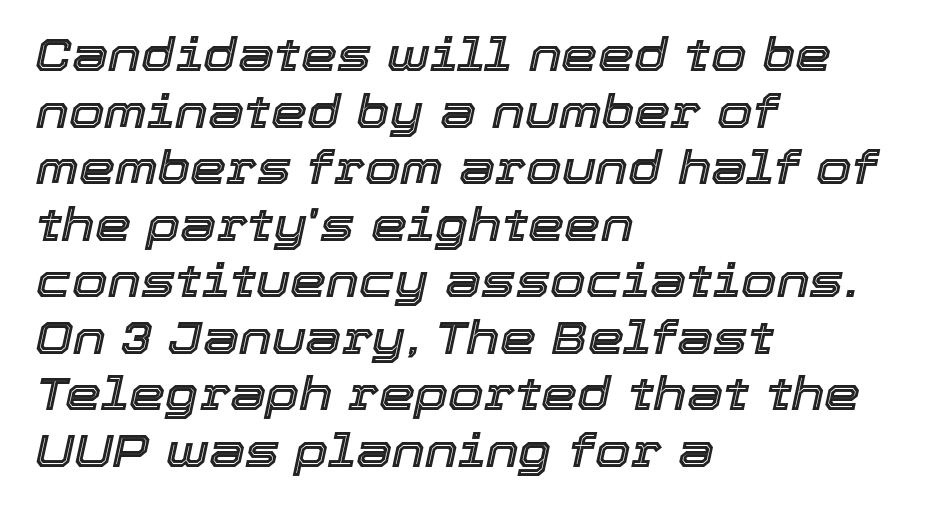
The image shows 46 px text type, italic (leaning right); set left-aligned, line spacing 1.23x, normal letter spacing, not underlined; a medium x-height.
